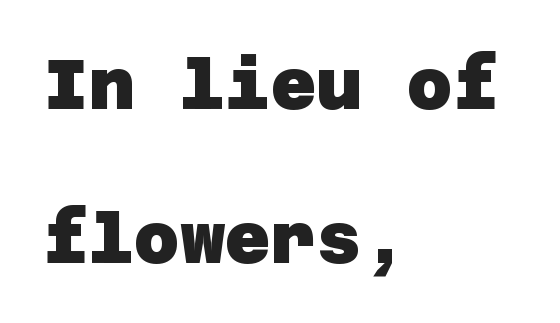
{"serif": "no", "bold": "yes", "weight": "heavy", "width": "normal", "stroke_contrast": "low", "x_height": "large", "underline": "no", "align": "left", "line_spacing": "loose", "line_spacing_ratio": 2.2, "letter_spacing": "normal", "letter_spacing_em": 0.0, "glyph_px": 70}
